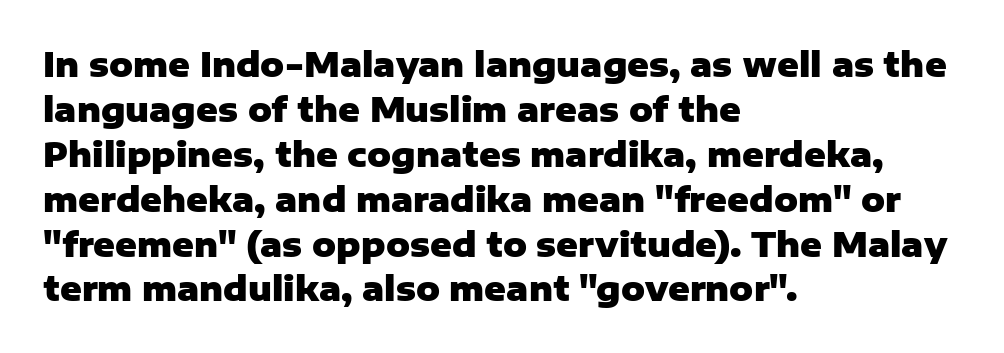
Lines of text with bare space underneath. Notice how descenders clear the ascenders below comfortably — that's standard leading. In terms of posture, this sample is upright. Type style note: lacks serifs.
